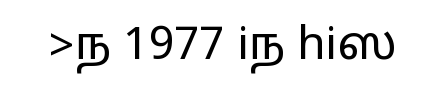
Q: Is the text italic (slanted)? A: No, it is upright.
Q: Is the typeface a serif or a sans-serif typeface? A: Sans-serif.
Q: Is the text underlined? A: No.
Q: Is the spacing between letters normal or unusually wide? A: Normal.
Q: Width (condensed, normal, or wide)? A: Wide.
Q: Stroke contrast? A: Medium.
Q: Monospaced? A: No.
